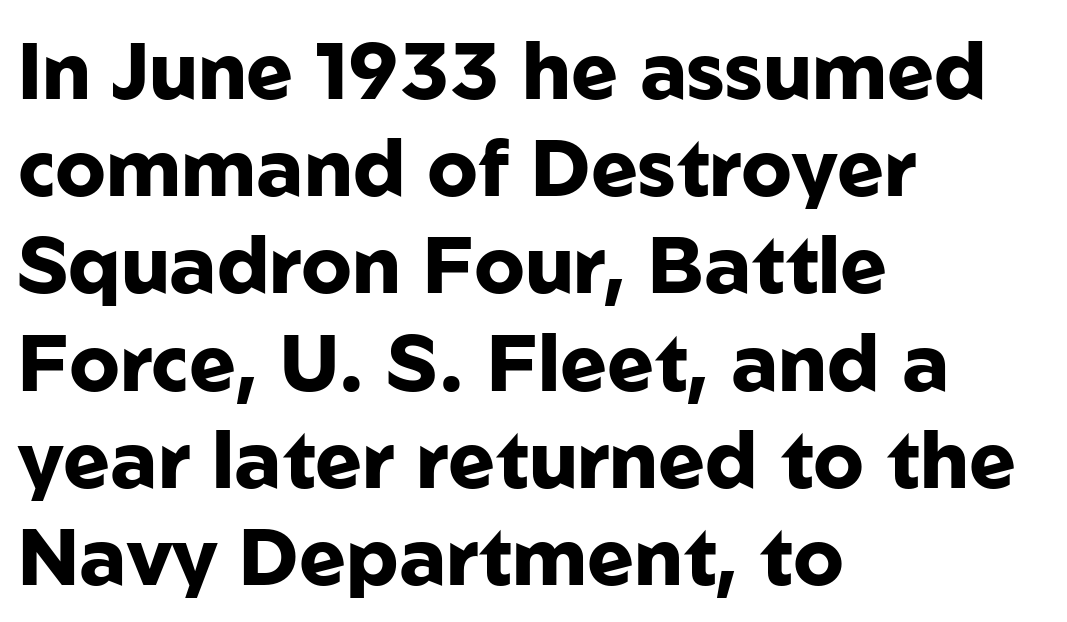
Q: Is the text bold? A: Yes.
Q: Is the text italic (slanted)? A: No, it is upright.
Q: Is the typeface a serif or a sans-serif typeface? A: Sans-serif.
Q: Is the text underlined? A: No.
Q: How is the paragraph aligned? A: Left-aligned.
Q: Is the spacing between letters normal or unusually wide? A: Normal.
Q: Width (condensed, normal, or wide)? A: Normal.
Q: Stroke contrast? A: Low.
Q: x-height? A: Medium.
Q: Monospaced? A: No.
